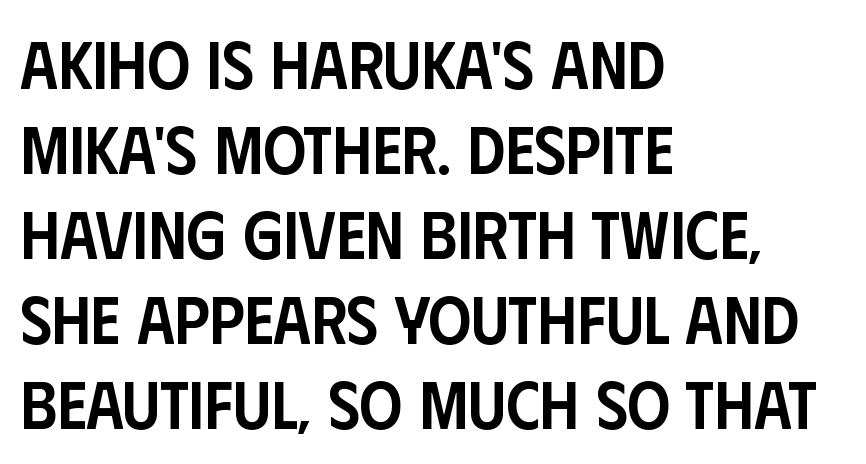
The image shows 67 px semibold, condensed sans-serif type, upright; set left-aligned, normal line spacing (1.27x), normal letter spacing, not underlined; low stroke contrast and a large x-height.
